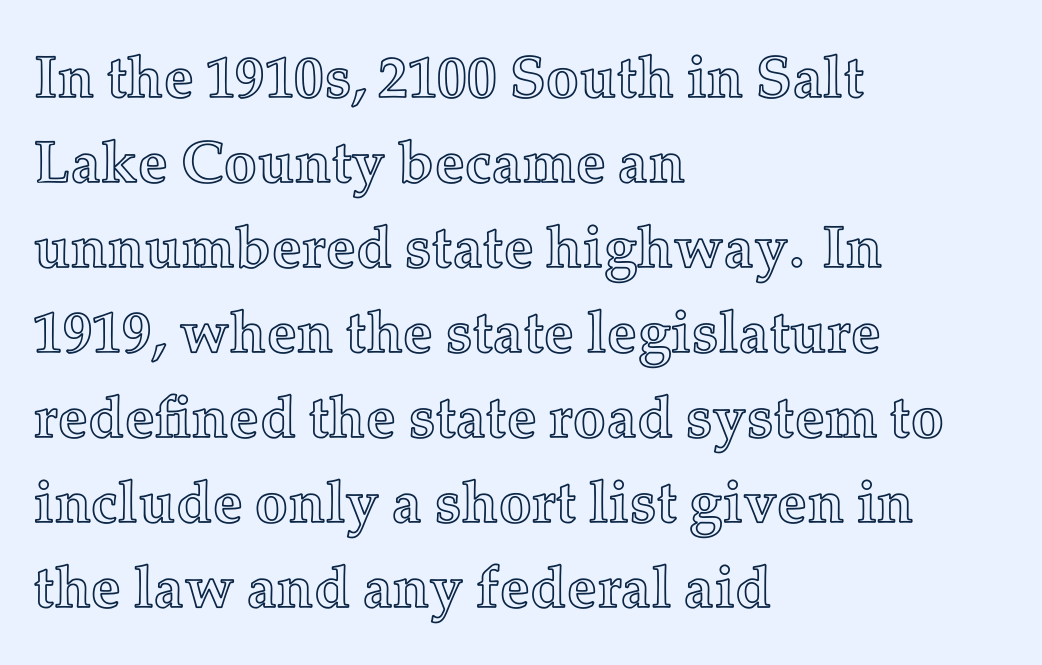
It's the straight-up-and-down kind of type. Caption: multi-line text, flush left, ragged right. The glyphs are unaccompanied by any horizontal stroke below them. Words appear dense and cohesive because spacing is normal. Regular leading.
